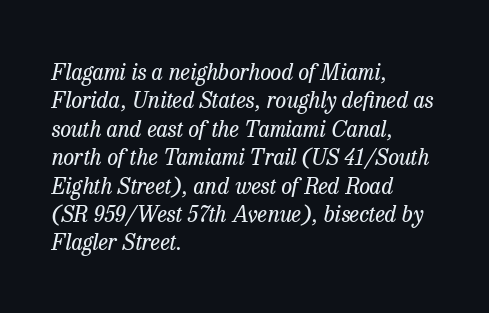
The image shows 22 px text type, italic (leaning right); set left-aligned, normal line spacing (1.29x), normal letter spacing, not underlined.
